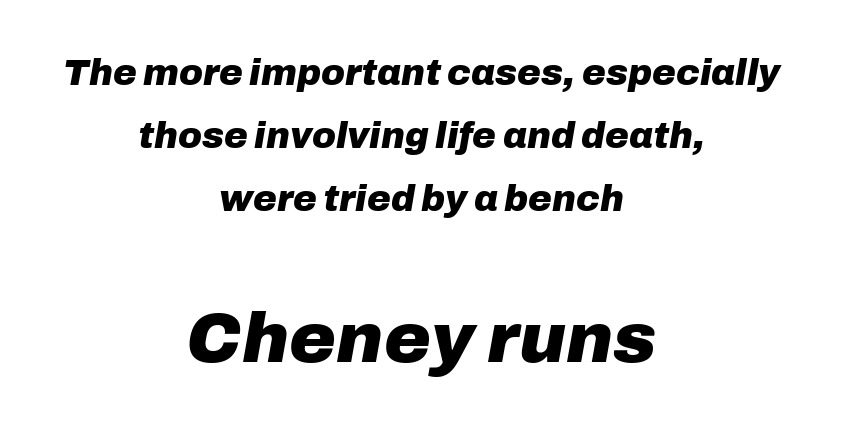
The image shows 71 px heavy type, italic (leaning right); set centered, line spacing 1.75x, normal letter spacing, not underlined; the second (bottom) block is 1.97x larger; low stroke contrast and a medium x-height.
